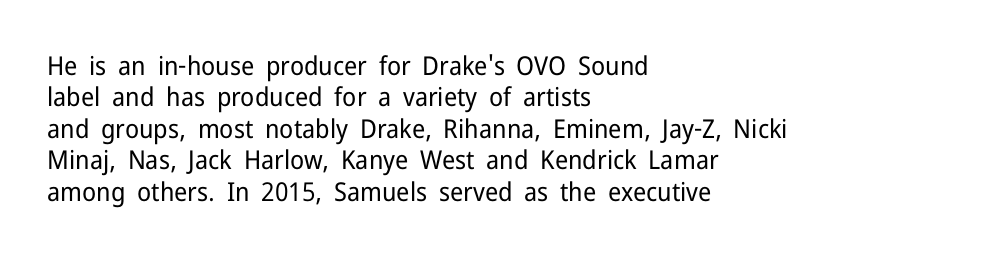
What stands out about the letter spacing? Nothing — it is the standard amount. The rendering anchors every line to the left-hand side. A light-to-regular cut is what we see here. Ordinary non-slanted type is in use.
